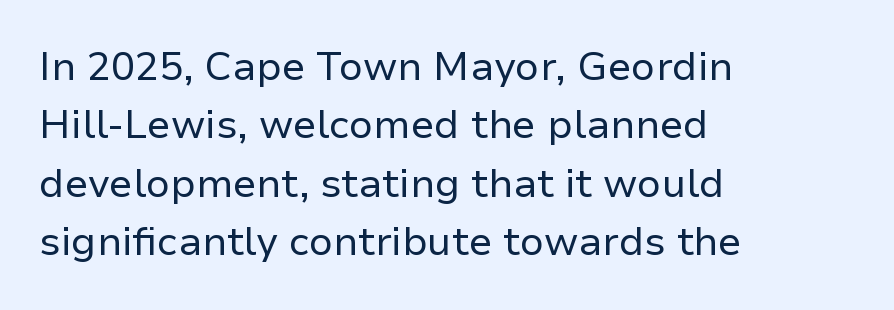
The space between consecutive lines is moderate. The face used here is a sans, in the tradition of grotesques and geometrics. The gap between lines stays unmarked. Teacher's note: observe the even left margin — that is flush-left alignment. Posture: vertical. This sample has the flowing, uneven cadence of proportional lettering.
